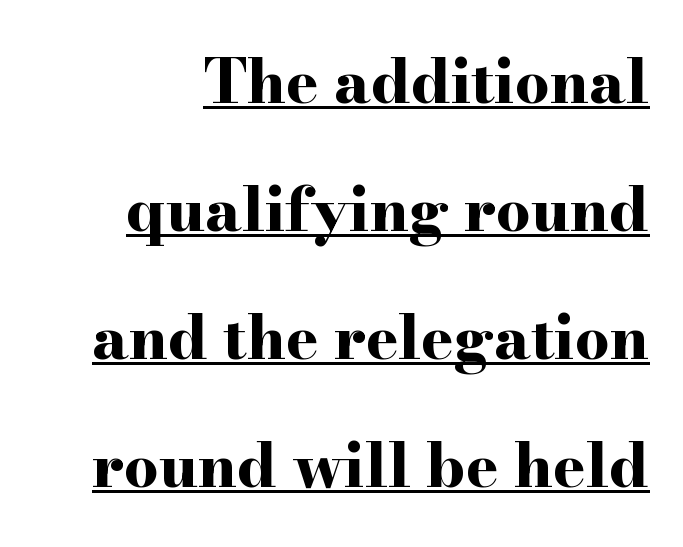
{"serif": "yes", "italic": "no", "bold": "yes", "weight": "bold", "width": "wide", "stroke_contrast": "high", "x_height": "small", "monospaced": "no", "underline": "yes", "align": "right", "line_spacing": "loose", "line_spacing_ratio": 2.1, "letter_spacing": "normal", "letter_spacing_em": 0.0, "glyph_px": 61}
